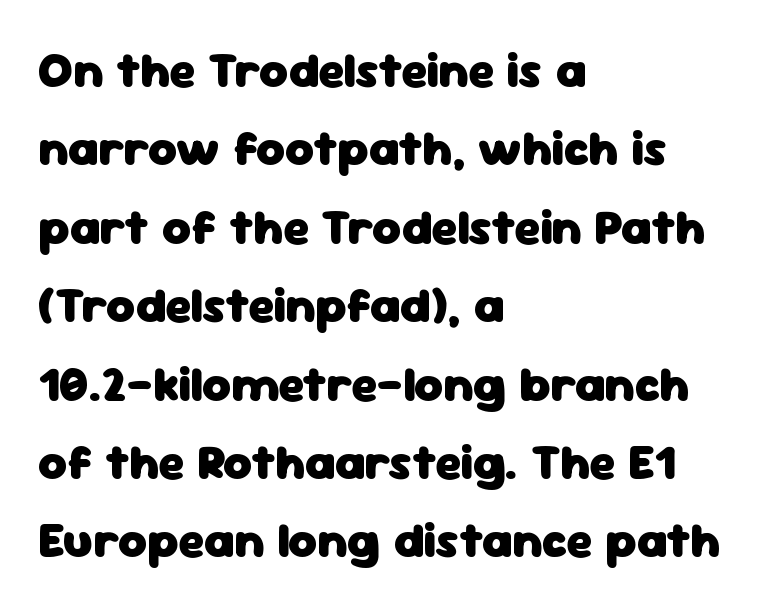
If you drew a line through each stem, it would be perfectly vertical. Notice how the passage keeps a crisp vertical edge on the left only. Weight: bold. Glyph-to-glyph distance matches everyday printed text. Note the varied advance widths — an 'i' is clearly narrower than an 'm'. Descenders are the only things crossing below the line.
